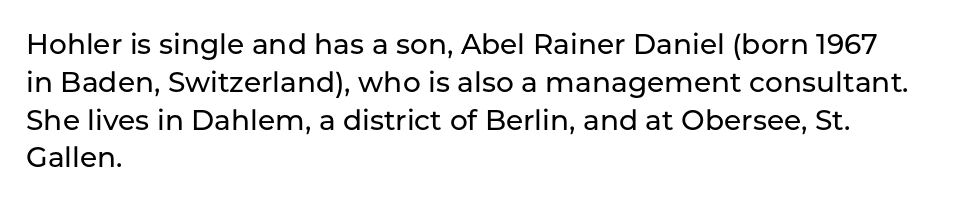
The image shows 28 px sans-serif type, upright; set left-aligned, normal line spacing (1.35x), normal letter spacing, not underlined; low stroke contrast and a medium x-height.
